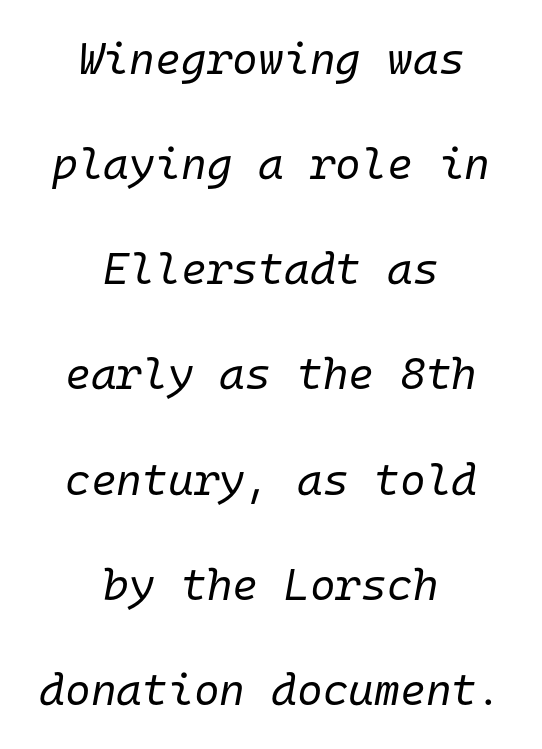
The font's italic variant was chosen for this text. A typesetter would call this zero additional tracking. The gap between lines stays unmarked. The letters march in equal steps, a hallmark of fixed-pitch type. Alignment: centered.
